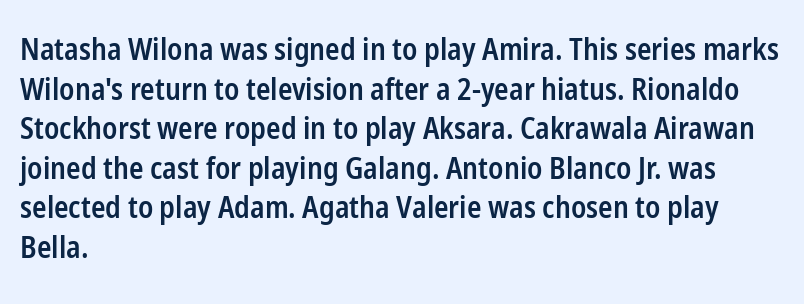
Q: Is the text bold? A: Semi-bold.
Q: Is the text italic (slanted)? A: No, it is upright.
Q: Is the typeface a serif or a sans-serif typeface? A: Sans-serif.
Q: Is the text underlined? A: No.
Q: How is the paragraph aligned? A: Left-aligned.
Q: Is the spacing between letters normal or unusually wide? A: Normal.
Q: Is the spacing between lines tight, normal or loose? A: Normal.
Q: Width (condensed, normal, or wide)? A: Condensed.
Q: Stroke contrast? A: Low.
Q: x-height? A: Medium.
Q: Monospaced? A: No.
